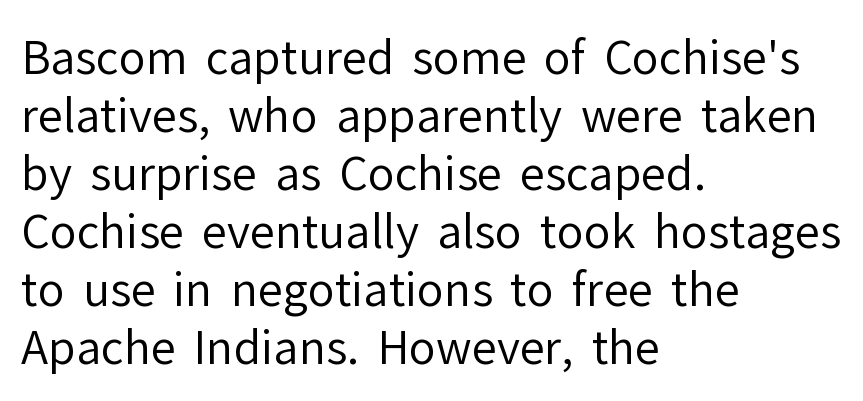
The image shows 45 px regular-weight sans-serif type, upright; set left-aligned, normal line spacing (1.29x), normal letter spacing, not underlined; low stroke contrast and a medium x-height.
